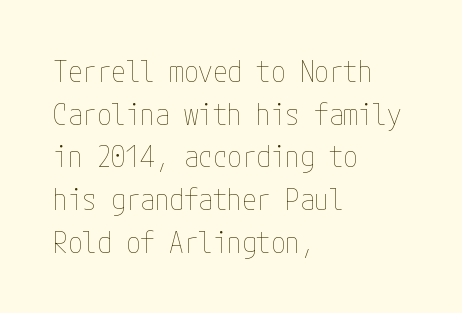
The typography opts for an upright posture over an oblique one. Each row of text sits above clean, open space. The vertical gap from one line to the next is medium. The tracking reads as untouched default to a designer's eye.
